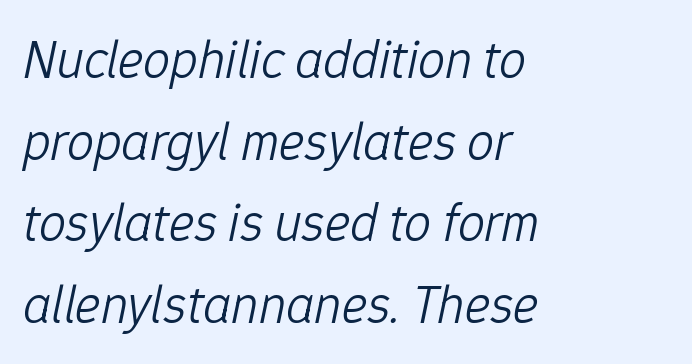
Q: Is the text bold? A: No.
Q: Is the text italic (slanted)? A: Yes, it leans right by about 12 degrees.
Q: Is the text underlined? A: No.
Q: How is the paragraph aligned? A: Left-aligned.
Q: Is the spacing between letters normal or unusually wide? A: Normal.
Q: Is the spacing between lines tight, normal or loose? A: Normal.
Q: Width (condensed, normal, or wide)? A: Normal.
Q: Stroke contrast? A: Low.
Q: x-height? A: Medium.
Q: Monospaced? A: No.
